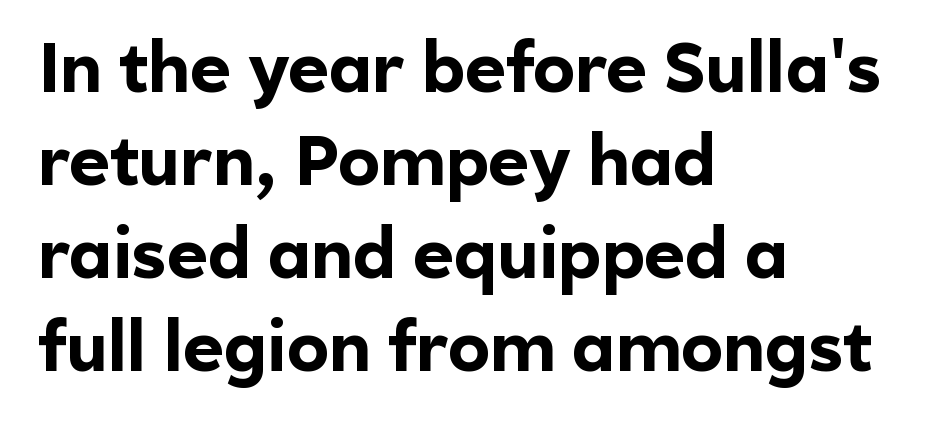
Set as a true bold cut, around the 700 mark. In terms of letterform style, serifs are entirely absent. A typesetter would call this proportional, since set widths differ per character. Nobody touched the tracking dial on this one.
